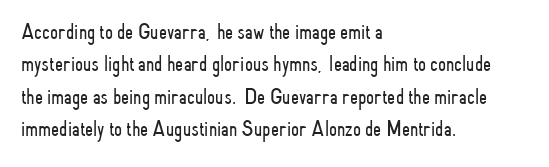
Q: Is the text bold? A: No.
Q: Is the text italic (slanted)? A: No, it is upright.
Q: Is the text underlined? A: No.
Q: How is the paragraph aligned? A: Left-aligned.
Q: Is the spacing between letters normal or unusually wide? A: Normal.
Q: Is the spacing between lines tight, normal or loose? A: Normal.
